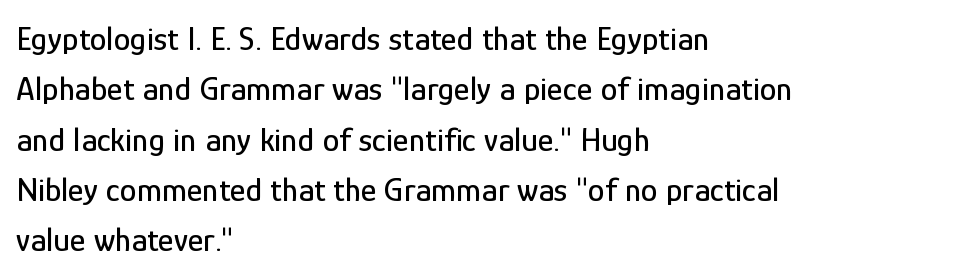
The image shows 34 px condensed sans-serif type, upright; set left-aligned, normal line spacing (1.48x), normal letter spacing, not underlined; low stroke contrast and a medium x-height.
